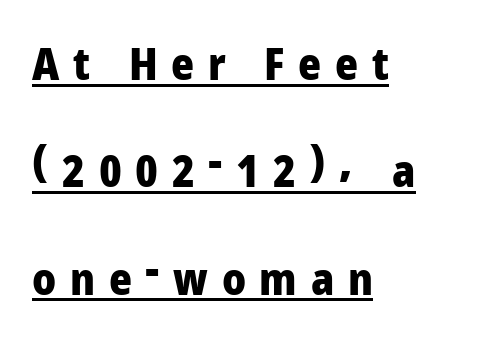
{"serif": "no", "italic": "no", "bold": "yes", "weight": "heavy", "width": "normal", "stroke_contrast": "low", "x_height": "medium", "monospaced": "no", "underline": "yes", "align": "left", "line_spacing": "loose", "line_spacing_ratio": 2.44, "letter_spacing": "wide", "letter_spacing_em": 0.31, "glyph_px": 44}
